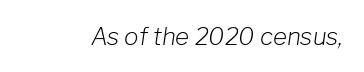
{"italic": "yes", "lean": "right", "slant_degrees": 8, "bold": "no", "underline": "no", "letter_spacing": "normal", "letter_spacing_em": 0.0, "glyph_px": 24}
